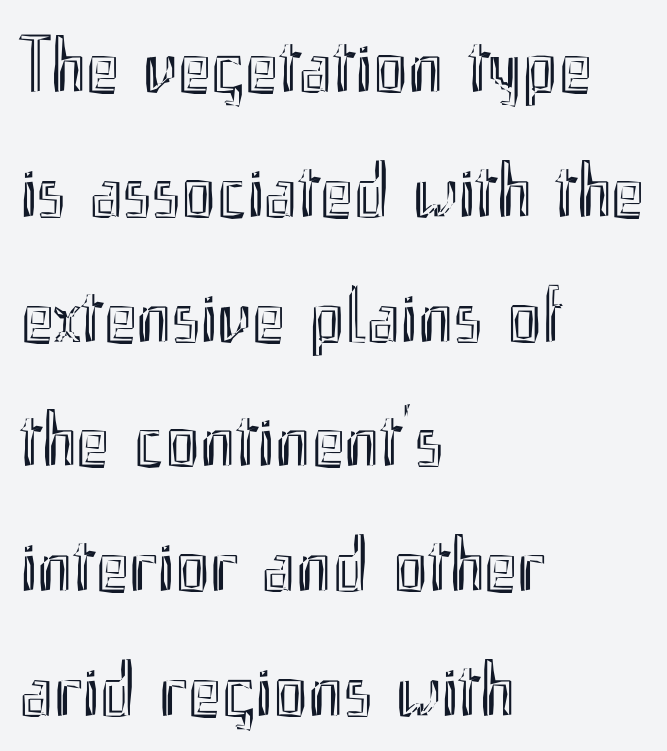
Q: Is the text italic (slanted)? A: No, it is upright.
Q: Is the text underlined? A: No.
Q: How is the paragraph aligned? A: Left-aligned.
Q: Is the spacing between letters normal or unusually wide? A: Normal.
Q: Is the spacing between lines tight, normal or loose? A: Normal.
Q: Width (condensed, normal, or wide)? A: Condensed.
Q: x-height? A: Small.
Q: Monospaced? A: No.
